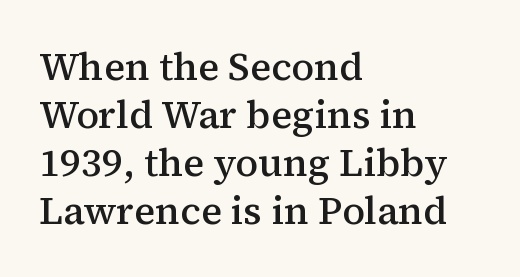
The image shows 39 px semibold serif type, upright; set left-aligned, line spacing 1.23x, normal letter spacing, not underlined; medium stroke contrast and a medium x-height.
